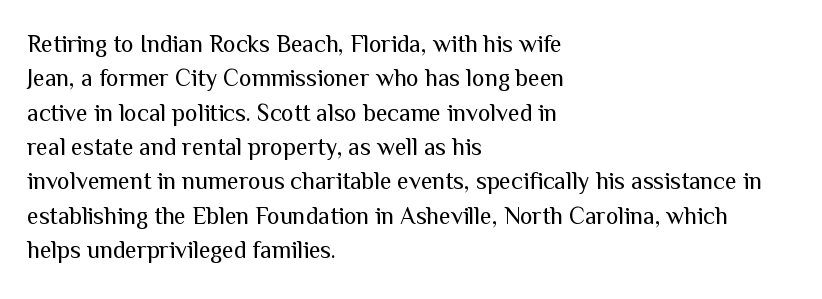
The image shows 24 px text type, upright; set left-aligned, normal line spacing (1.43x), normal letter spacing, not underlined.
